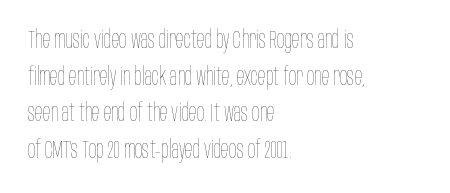
Q: Is the text bold? A: No.
Q: Is the text italic (slanted)? A: No, it is upright.
Q: Is the text underlined? A: No.
Q: How is the paragraph aligned? A: Left-aligned.
Q: Is the spacing between letters normal or unusually wide? A: Normal.
Q: Is the spacing between lines tight, normal or loose? A: Normal.
